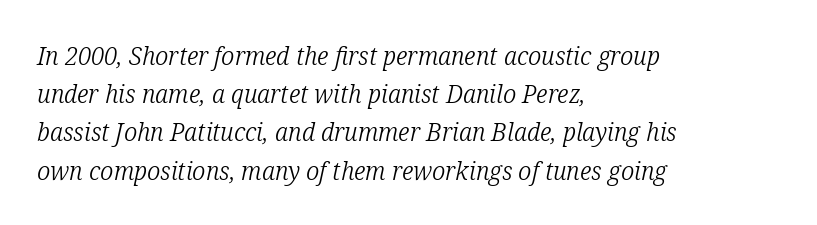
The image shows 26 px text type, italic (leaning right); set left-aligned, normal line spacing (1.47x), normal letter spacing, not underlined.
